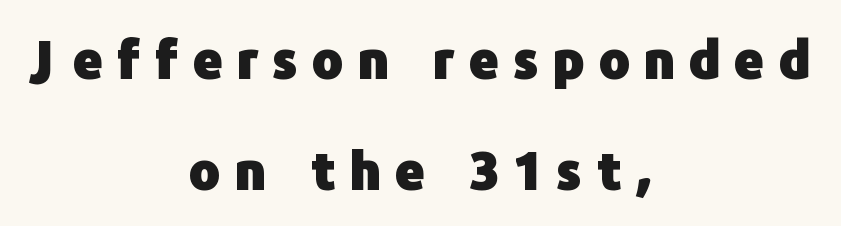
The image shows 52 px heavy sans-serif type, upright; set centered, loose line spacing (2.13x), unusually wide letter spacing (+0.27 em), not underlined; low stroke contrast and a medium x-height.
